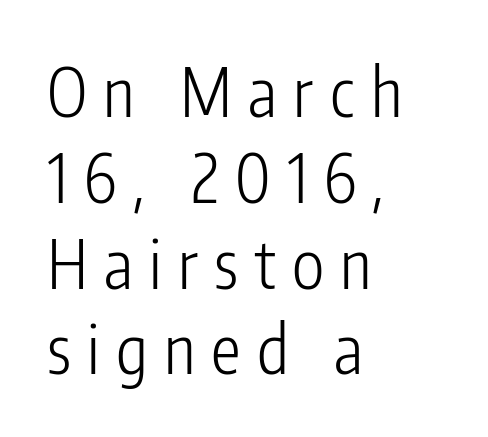
{"serif": "no", "italic": "no", "bold": "no", "weight": "light", "width": "condensed", "stroke_contrast": "low", "x_height": "medium", "monospaced": "no", "underline": "no", "align": "left", "line_spacing": "normal", "line_spacing_ratio": 1.28, "letter_spacing": "wide", "letter_spacing_em": 0.24, "glyph_px": 67}
